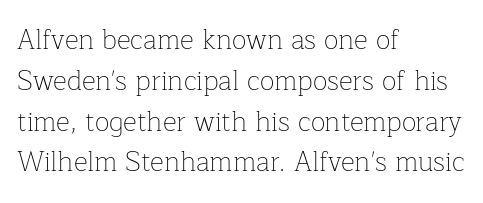
The passage shown stacks its lines at a standard gap. Plain, unruled lines of type. Summary of weight: not heavy and not bold. The rendering keeps characters at their native spacing. Notice how the stems are strictly vertical — no italics here.
